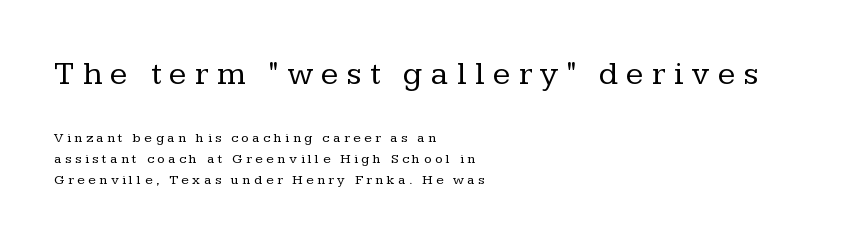
Q: Is the text bold? A: No.
Q: Is the text italic (slanted)? A: No, it is upright.
Q: Is the typeface a serif or a sans-serif typeface? A: Serif.
Q: Is the text underlined? A: No.
Q: How is the paragraph aligned? A: Left-aligned.
Q: Is the spacing between letters normal or unusually wide? A: Unusually wide.
Q: Is the spacing between lines tight, normal or loose? A: Normal.
Q: Which block of text is set in a larger size, the first (top) or the second (bottom)? A: The first (top) one.
Q: Width (condensed, normal, or wide)? A: Normal.
Q: Stroke contrast? A: Low.
Q: x-height? A: Medium.
Q: Monospaced? A: No.
